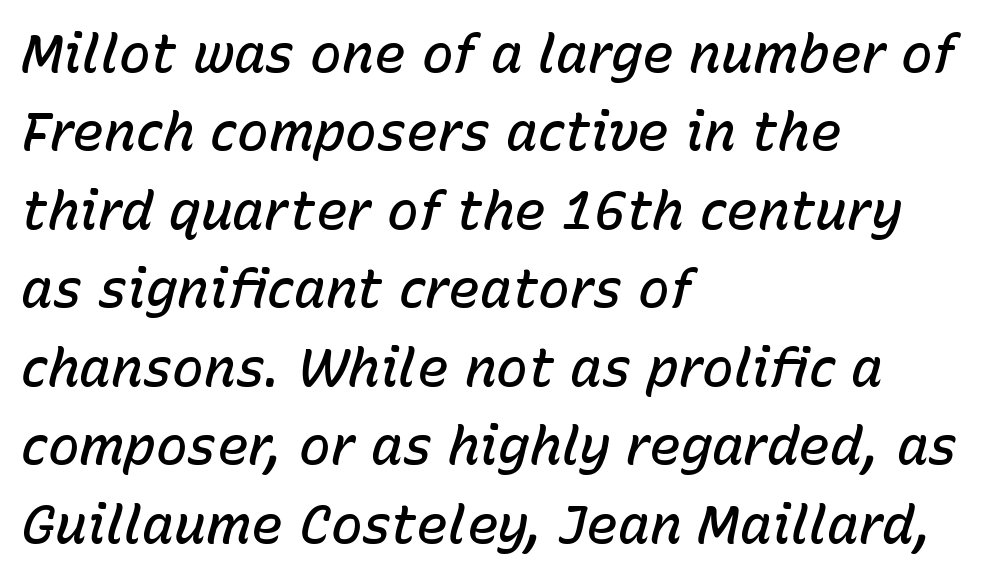
The image shows 53 px semibold type, italic (leaning right); set left-aligned, normal line spacing (1.48x), normal letter spacing, not underlined; low stroke contrast and a medium x-height.
